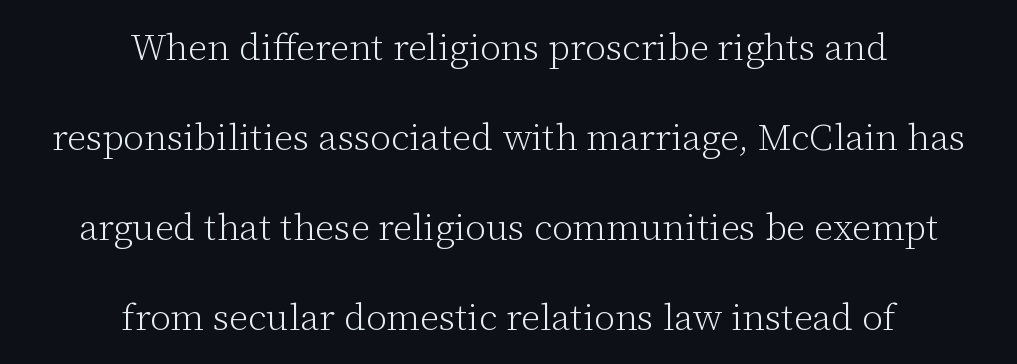
If you measured baseline to baseline, you'd find a long distance. Words appear dense and cohesive because spacing is normal. Are there feet on the stems? There are — it's a serif. Is this a heavy cut? Hardly; it is regular or lighter.
